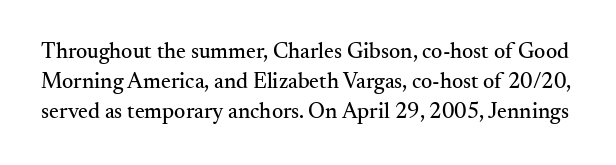
Spacing between characters is what you'd get straight out of the box. Unmarked baselines from the first word to the last. Summary of vertical rhythm: regular, with standard interline spacing. It's the straight-up-and-down kind of type.
